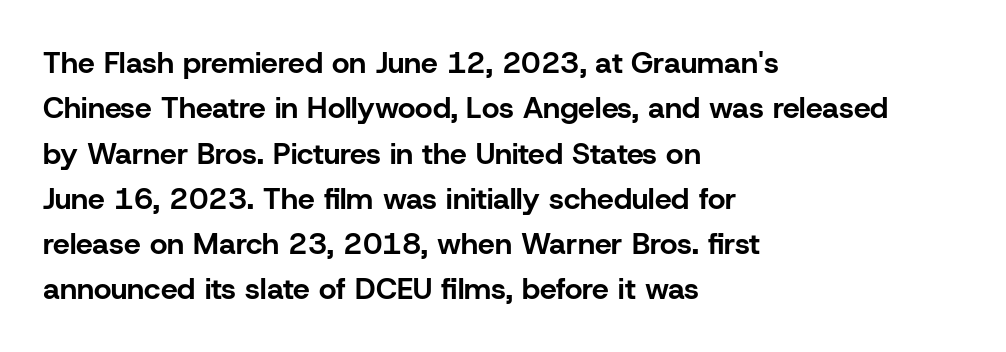
The image shows 30 px bold sans-serif type, upright; set left-aligned, normal line spacing (1.51x), normal letter spacing, not underlined; low stroke contrast and a medium x-height.
